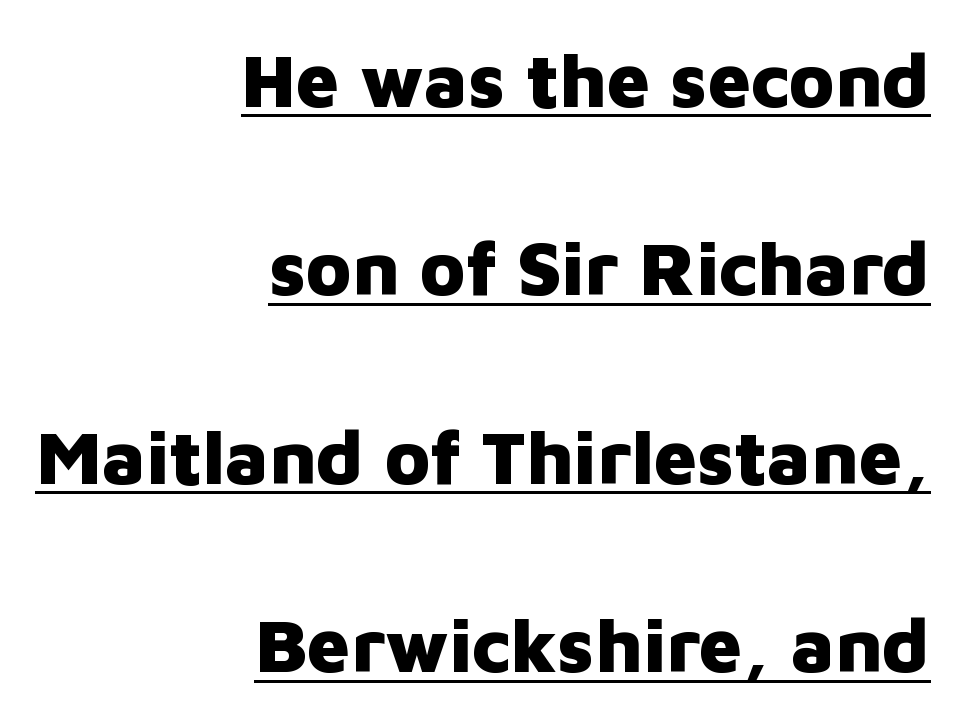
Observe the ordinary spacing: letters are neighbours, not strangers. Letterform terminals end flat and unadorned throughout the passage. Each letter keeps its own natural width here, so spacing adapts to shape. The typesetting leans heavy: a genuine bold. A typesetter would call this leading open, well beyond the default.
